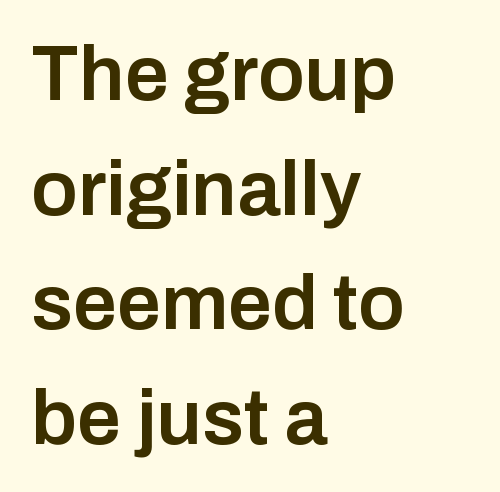
{"serif": "no", "italic": "no", "bold": "semi", "weight": "semibold", "width": "normal", "stroke_contrast": "low", "x_height": "medium", "monospaced": "no", "underline": "no", "align": "left", "line_spacing": "normal", "line_spacing_ratio": 1.47, "letter_spacing": "normal", "letter_spacing_em": 0.0, "glyph_px": 78}
